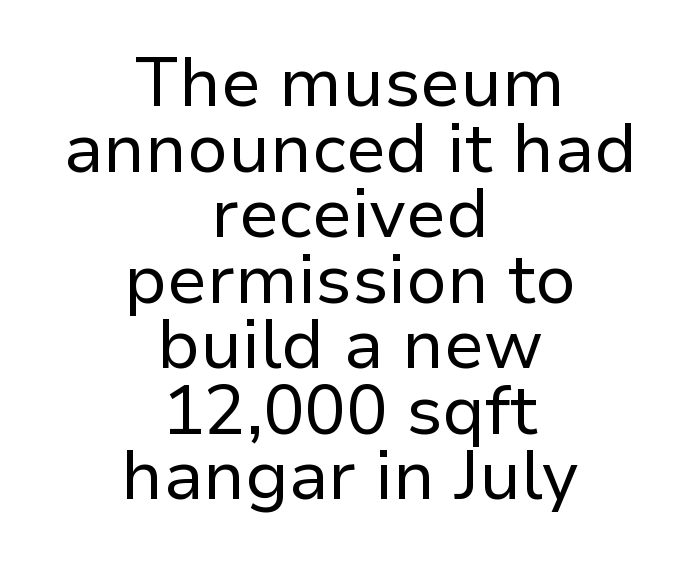
Line starts and ends both wander, symmetrically. In terms of letterform style, serifs are entirely absent. Honestly, the rows look squashed on top of each other. Here the glyphs are tracked normally, forming tight word shapes. A clean baseline with only descenders dipping below it.
